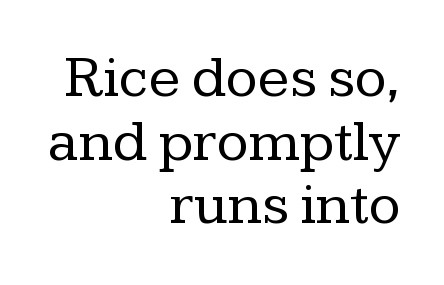
{"serif": "yes", "italic": "no", "bold": "no", "weight": "regular", "width": "normal", "stroke_contrast": "low", "x_height": "medium", "monospaced": "no", "underline": "no", "align": "right", "line_spacing": "tight", "line_spacing_ratio": 1.08, "letter_spacing": "normal", "letter_spacing_em": 0.0, "glyph_px": 59}
